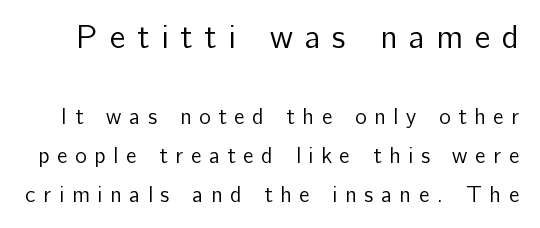
Here the first block reads like a headline and the second like body copy. Here the glyphs are tracked loosely, breaking word shapes into spaced letters. No word sits above an underline. No feet cap the strokes, marking this as sans-serif type. These lines are rendered in a variable-pitch font. Style check: upright.
